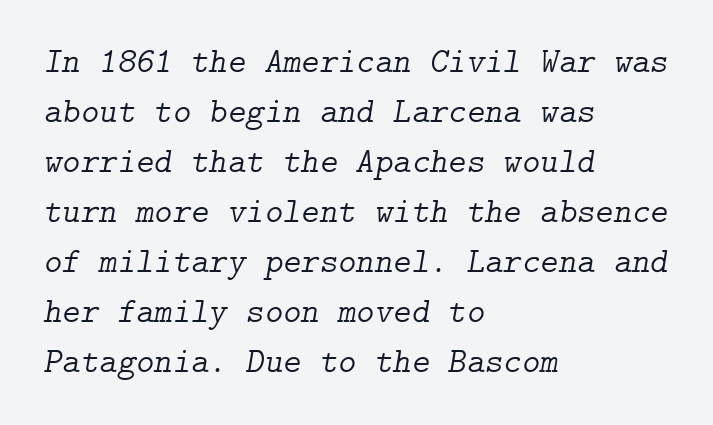
{"serif": "yes", "italic": "yes", "lean": "right", "slant_degrees": 9, "bold": "no", "weight": "light", "width": "normal", "stroke_contrast": "low", "x_height": "medium", "underline": "no", "align": "left", "line_spacing": "normal", "line_spacing_ratio": 1.43, "letter_spacing": "normal", "letter_spacing_em": 0.0, "glyph_px": 35}
